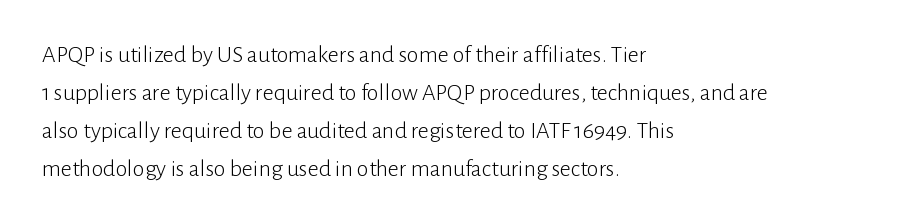
Is there much room between lines? A standard amount, neither cramped nor airy. A roman cut, with each character standing at attention. How are the letters spaced? Ordinarily, with no added tracking. This rendering features lettering with no underline. The paragraph shown leans on its left margin. The weight tops out at a normal text grade.
